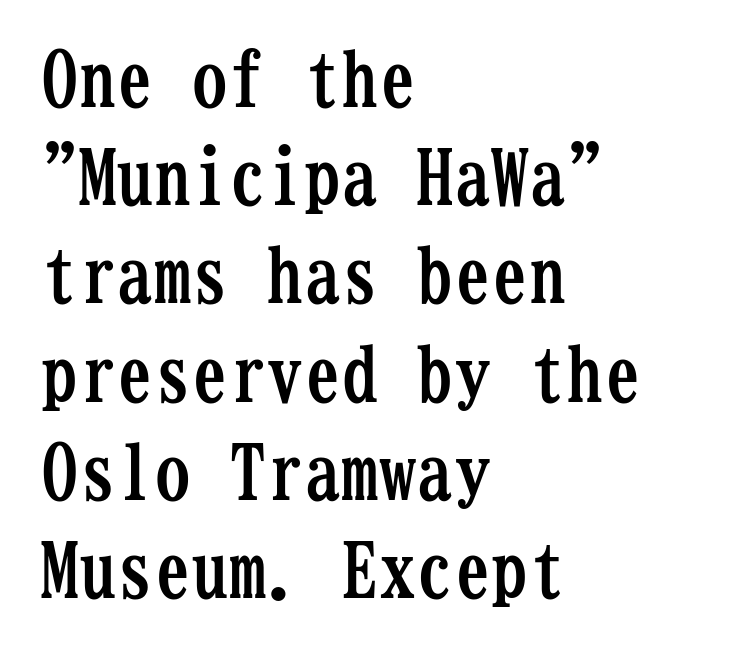
{"serif": "yes", "italic": "no", "bold": "yes", "weight": "semibold", "width": "condensed", "stroke_contrast": "low", "x_height": "medium", "monospaced": "yes", "underline": "no", "align": "left", "line_spacing": "normal", "line_spacing_ratio": 1.31, "letter_spacing": "normal", "letter_spacing_em": 0.0, "glyph_px": 75}
